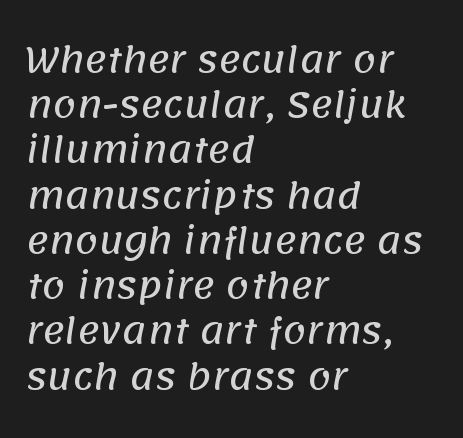
{"serif": "no", "width": "normal", "stroke_contrast": "low", "x_height": "large", "monospaced": "no", "underline": "no", "align": "left", "line_spacing": "normal", "line_spacing_ratio": 1.33, "letter_spacing": "normal", "letter_spacing_em": 0.0, "glyph_px": 34}
